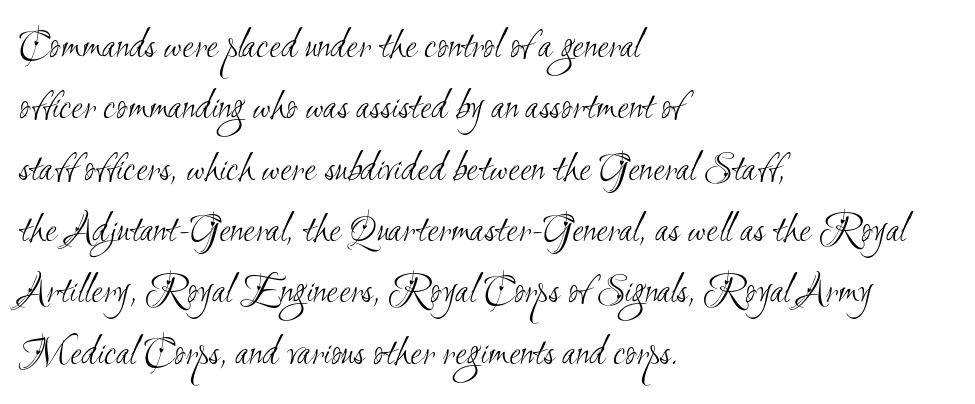
Q: Is the text bold? A: No.
Q: Is the typeface a serif or a sans-serif typeface? A: Sans-serif.
Q: Is the text underlined? A: No.
Q: How is the paragraph aligned? A: Left-aligned.
Q: Is the spacing between letters normal or unusually wide? A: Normal.
Q: Is the spacing between lines tight, normal or loose? A: Normal.
Q: Width (condensed, normal, or wide)? A: Condensed.
Q: Stroke contrast? A: Medium.
Q: x-height? A: Small.
Q: Monospaced? A: No.
